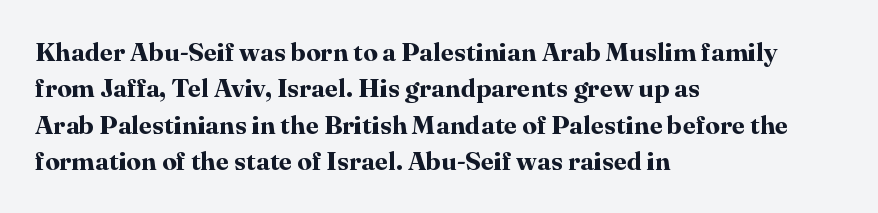
The image shows 26 px bold type, upright; set left-aligned, normal line spacing (1.4x), normal letter spacing, not underlined.
